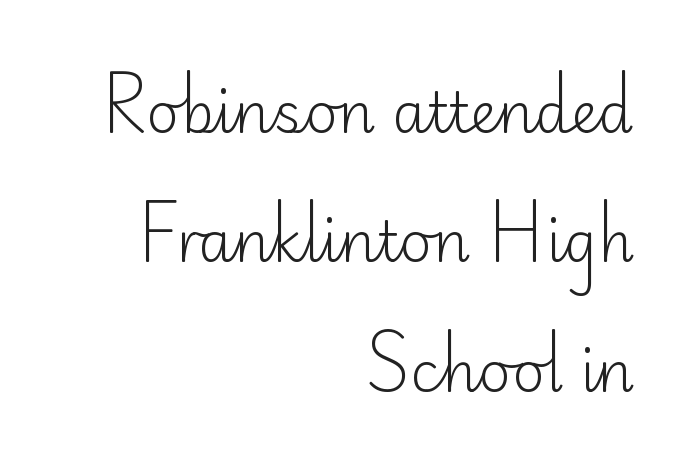
Honestly, the letter spacing is just normal — you wouldn't notice it. The font's upright variant was chosen for this text. Interline gaps are noticeably wide in this sample. Do the characters align in a grid? No, the font is proportional. Unbolded letterforms with no extra heft.
